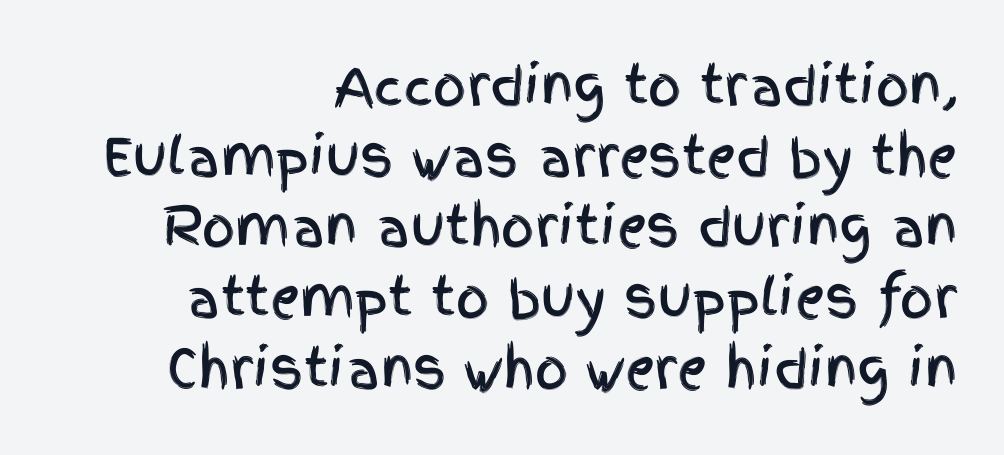
{"serif": "no", "italic": "no", "width": "condensed", "x_height": "large", "monospaced": "no", "underline": "no", "align": "right", "line_spacing": "normal", "line_spacing_ratio": 1.36, "letter_spacing": "normal", "letter_spacing_em": 0.0, "glyph_px": 52}
